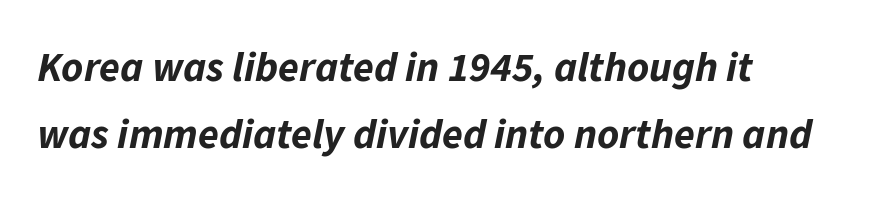
The image shows 42 px bold type, italic (leaning right); set left-aligned, normal line spacing (1.6x), normal letter spacing, not underlined; low stroke contrast and a medium x-height.
